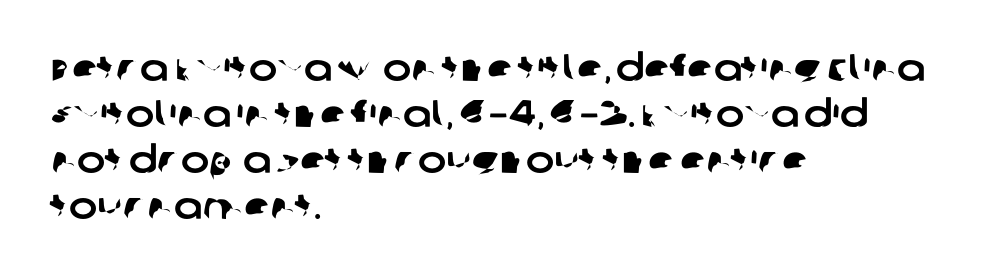
Layout note: lines flush left. Glyph-to-glyph distance matches everyday printed text. The foot of each line stays bare and open. The glyphs in this specimen are sans serif.
